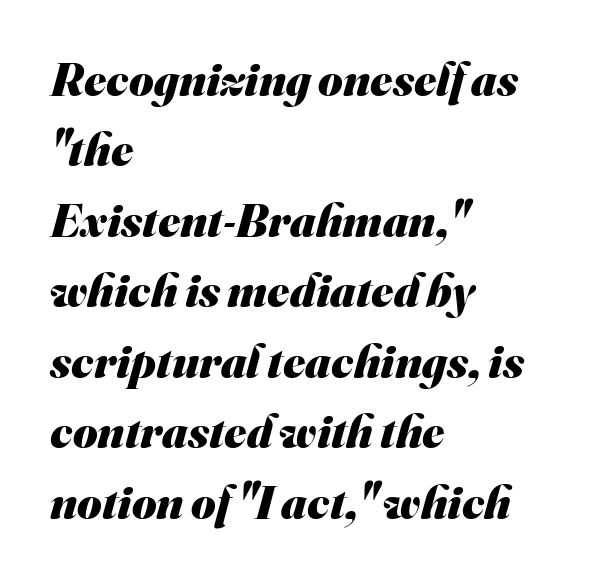
The image shows 47 px heavy sans-serif type; set left-aligned, normal line spacing (1.5x), normal letter spacing, not underlined; medium stroke contrast and a small x-height.
